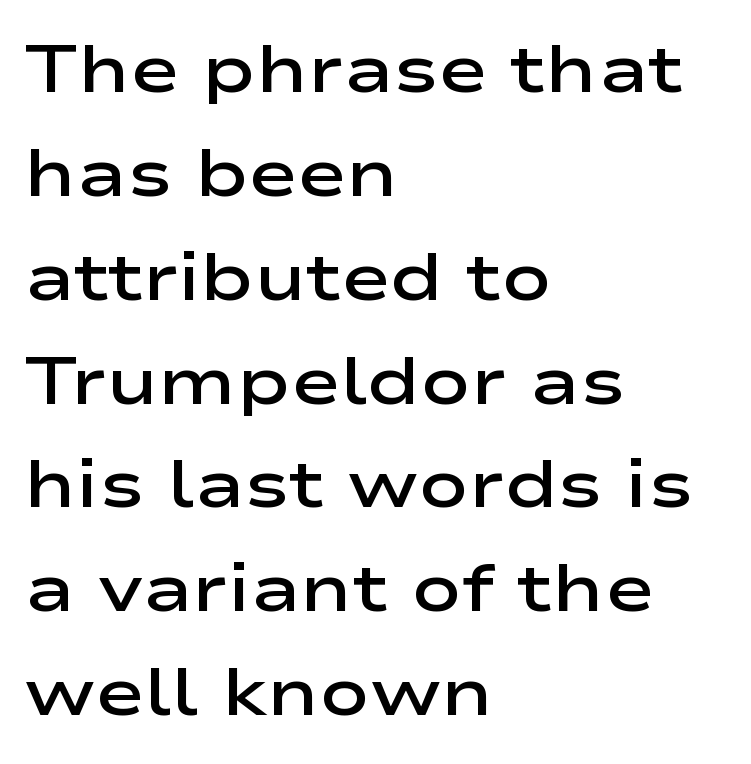
Do the letters lean? They stand straight. The face used here is proportionally spaced, like ordinary book or web type. Reading down the column, the eye jumps a familiar distance to each next line. Every row of glyphs begins at an identical x-position on the left. Moderately thickened strokes mark this as semibold type.
